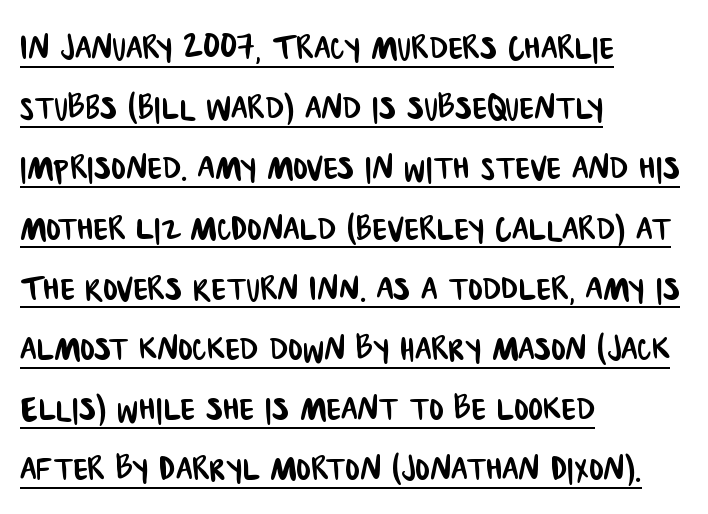
Honestly, the underline is the first thing you notice here. Here the designer chose a conventional face with non-uniform glyph widths. In terms of leading, this rendering sits right in the middle. Each word holds together tightly as a unit, with standard inter-letter gaps.
